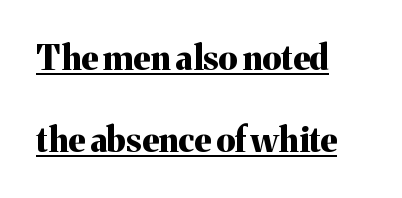
Do the characters align in a grid? No, the font is proportional. The gaps between neighbouring characters are ordinary and unremarkable. Leftover space on each line is placed entirely after the last word. This sample uses a serif face. This sample uses an upright cut, with every glyph sitting square on the baseline. The typesetting leans heavy: a genuine bold.
